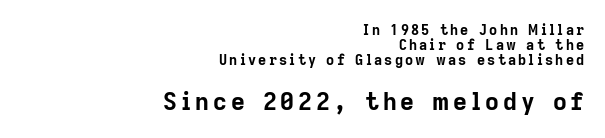
Q: Is the text bold? A: Yes.
Q: Is the text italic (slanted)? A: No, it is upright.
Q: Is the text underlined? A: No.
Q: How is the paragraph aligned? A: Right-aligned.
Q: Is the spacing between lines tight, normal or loose? A: Tight.
Q: Which block of text is set in a larger size, the first (top) or the second (bottom)? A: The second (bottom) one.
